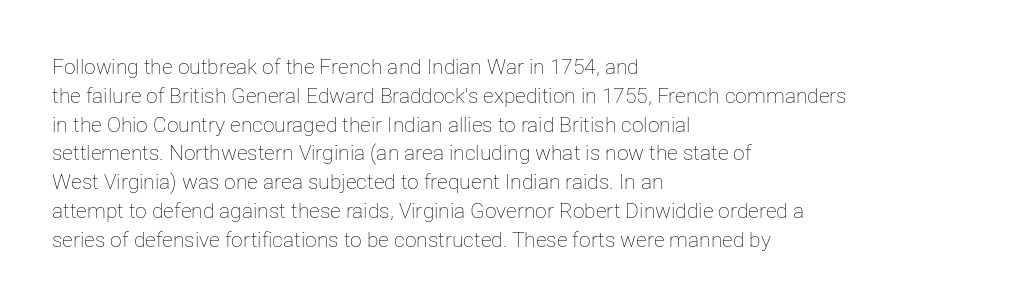
Q: Is the text bold? A: No.
Q: Is the text italic (slanted)? A: No, it is upright.
Q: Is the text underlined? A: No.
Q: How is the paragraph aligned? A: Left-aligned.
Q: Is the spacing between letters normal or unusually wide? A: Normal.
Q: Is the spacing between lines tight, normal or loose? A: Normal.
